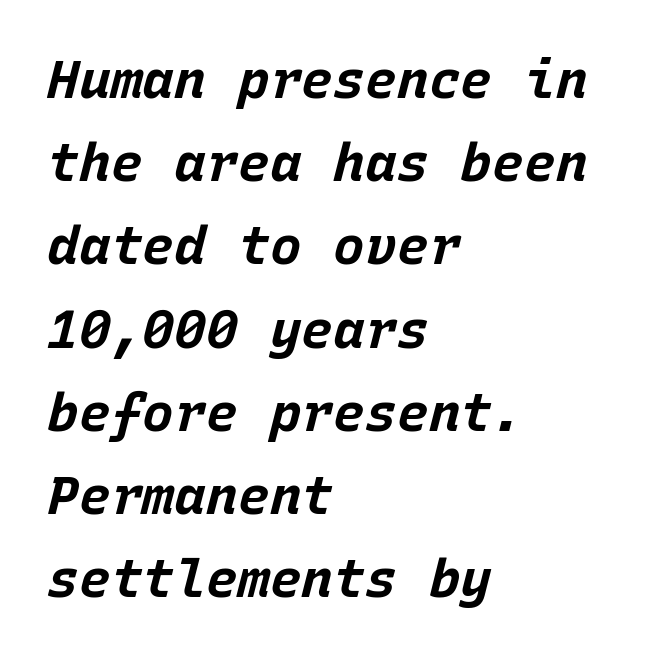
Emphasis by weight is at full strength: bold. Descenders hang freely into open space. The block of text has a typical density, with ordinary space between rows. Looking at the ascenders, they clearly lean. The rag falls on the right side of this text block. Do the characters align in a grid? Yes, the font is monospaced.
